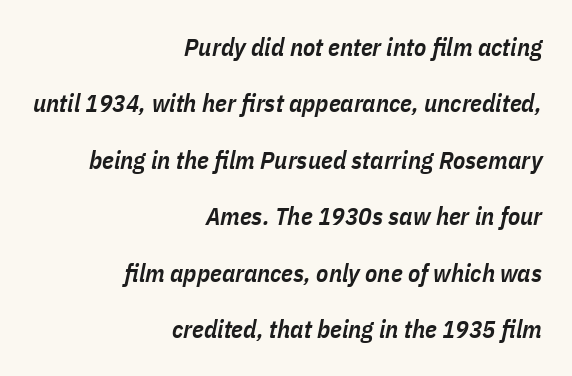
Q: Is the text bold? A: Semi-bold.
Q: Is the text italic (slanted)? A: Yes, it leans right by about 11 degrees.
Q: Is the text underlined? A: No.
Q: How is the paragraph aligned? A: Right-aligned.
Q: Is the spacing between letters normal or unusually wide? A: Normal.
Q: Is the spacing between lines tight, normal or loose? A: Loose.
